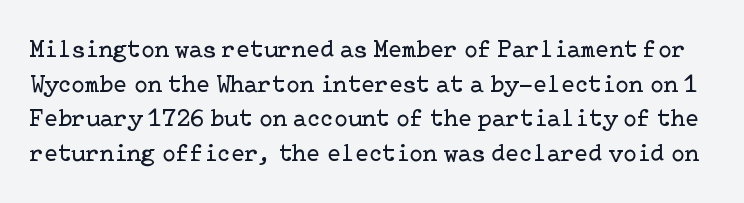
{"italic": "no", "bold": "no", "underline": "no", "line_spacing": "normal", "line_spacing_ratio": 1.39, "letter_spacing": "normal", "letter_spacing_em": 0.0, "glyph_px": 25}
